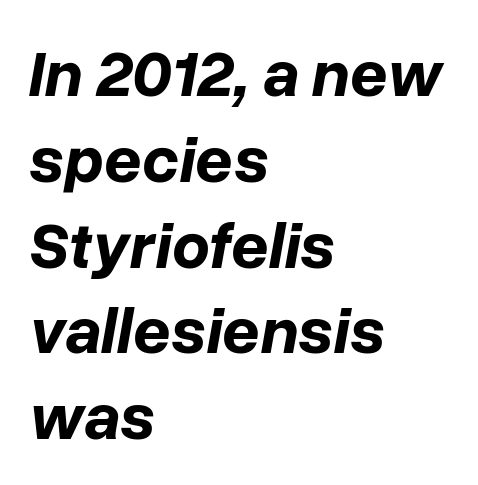
These lines are rendered in a variable-pitch font. Check under the words: just untouched page. Each line starts at the same left margin while the right side varies. Regarding leading, the lines here are spaced in the standard way.
